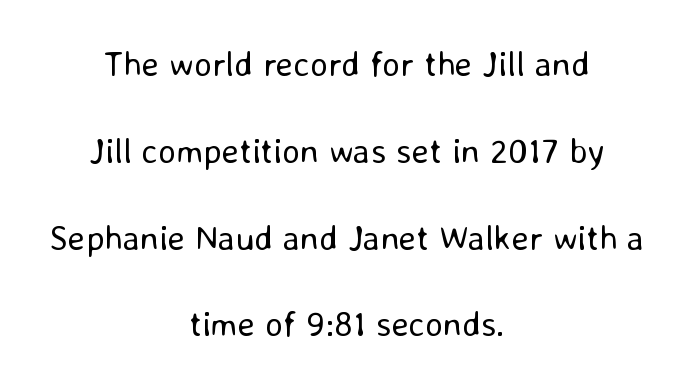
The image shows 35 px regular-weight sans-serif type, upright; set centered, loose line spacing (2.48x), normal letter spacing, not underlined; low stroke contrast and a medium x-height.
